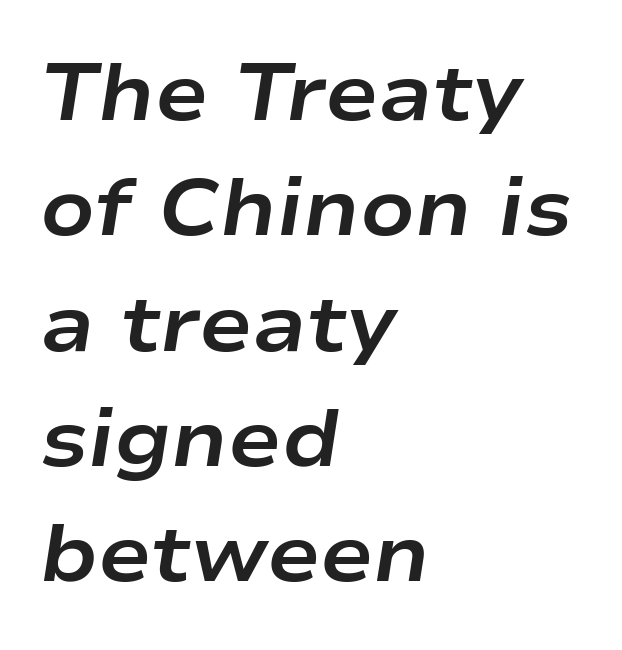
Q: Is the text bold? A: Yes.
Q: Is the text italic (slanted)? A: Yes, it leans right by about 9 degrees.
Q: Is the text underlined? A: No.
Q: How is the paragraph aligned? A: Left-aligned.
Q: Is the spacing between letters normal or unusually wide? A: Normal.
Q: Is the spacing between lines tight, normal or loose? A: Normal.
Q: Width (condensed, normal, or wide)? A: Wide.
Q: Stroke contrast? A: Low.
Q: x-height? A: Medium.
Q: Monospaced? A: No.
